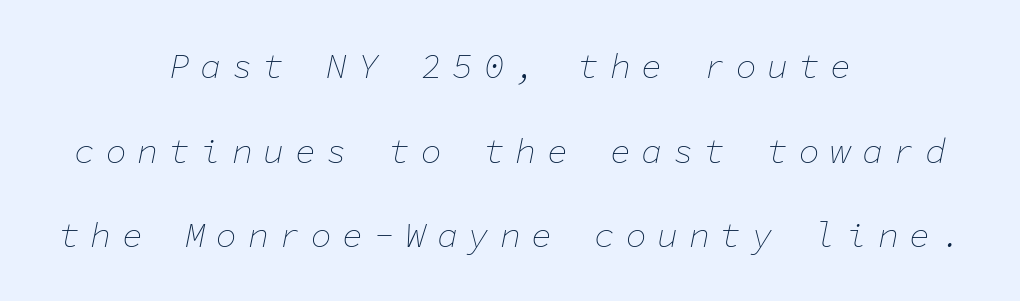
{"italic": "yes", "lean": "right", "slant_degrees": 11, "bold": "no", "weight": "thin", "width": "normal", "stroke_contrast": "low", "x_height": "medium", "monospaced": "yes", "underline": "no", "align": "center", "line_spacing": "loose", "line_spacing_ratio": 2.42, "letter_spacing": "wide", "letter_spacing_em": 0.3, "glyph_px": 35}
